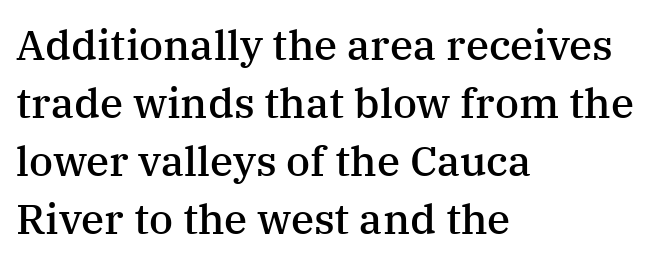
Q: Is the text bold? A: Semi-bold.
Q: Is the text italic (slanted)? A: No, it is upright.
Q: Is the typeface a serif or a sans-serif typeface? A: Serif.
Q: Is the text underlined? A: No.
Q: How is the paragraph aligned? A: Left-aligned.
Q: Is the spacing between letters normal or unusually wide? A: Normal.
Q: Is the spacing between lines tight, normal or loose? A: Normal.
Q: Width (condensed, normal, or wide)? A: Normal.
Q: Stroke contrast? A: Medium.
Q: x-height? A: Medium.
Q: Monospaced? A: No.
